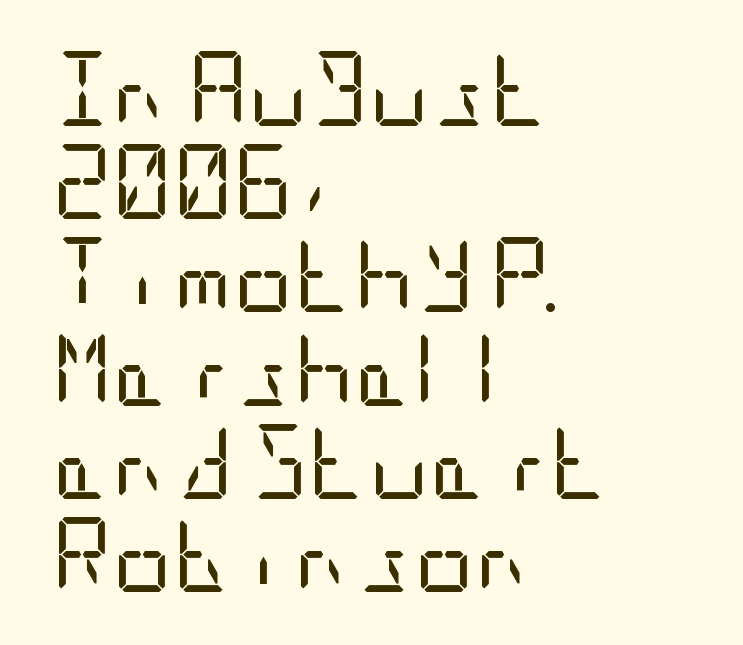
Normally led — the rows are evenly, conventionally spaced. The horizontal fit of the characters is conventional and even. A quiet, ordinary-to-light weight characterises the typeface. Each line starts at the same left margin while the right side varies. Are there feet on the stems? There aren't — it's a sans. Nobody drew a line under any word here.
